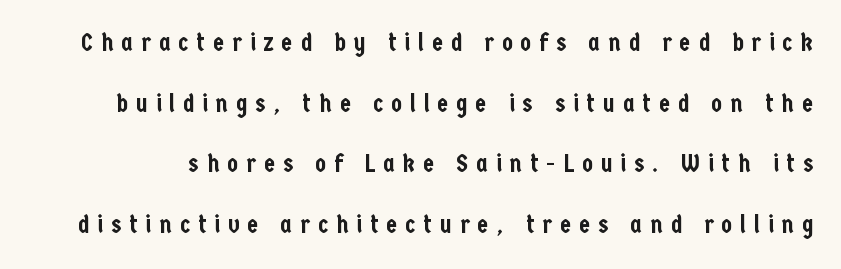
The image shows 25 px text type, upright; set loose line spacing (2.43x), unusually wide letter spacing (+0.32 em), not underlined.
